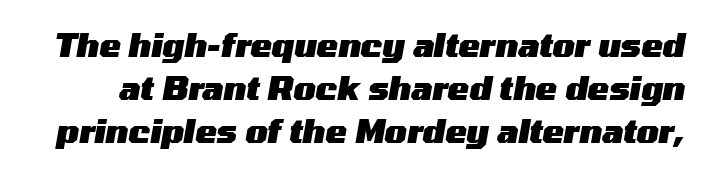
{"italic": "yes", "lean": "right", "slant_degrees": 10, "bold": "yes", "weight": "heavy", "width": "wide", "stroke_contrast": "medium", "x_height": "medium", "monospaced": "no", "underline": "no", "line_spacing": "normal", "line_spacing_ratio": 1.34, "letter_spacing": "normal", "letter_spacing_em": 0.0, "glyph_px": 32}
